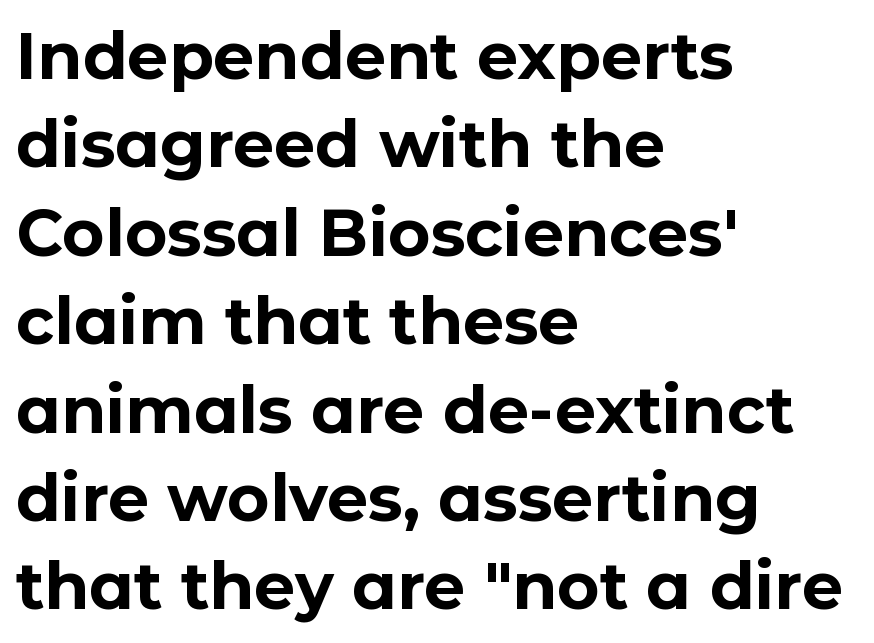
{"serif": "no", "italic": "no", "bold": "yes", "weight": "bold", "width": "normal", "stroke_contrast": "low", "x_height": "medium", "monospaced": "no", "underline": "no", "align": "left", "line_spacing": "normal", "line_spacing_ratio": 1.36, "letter_spacing": "normal", "letter_spacing_em": 0.0, "glyph_px": 65}
